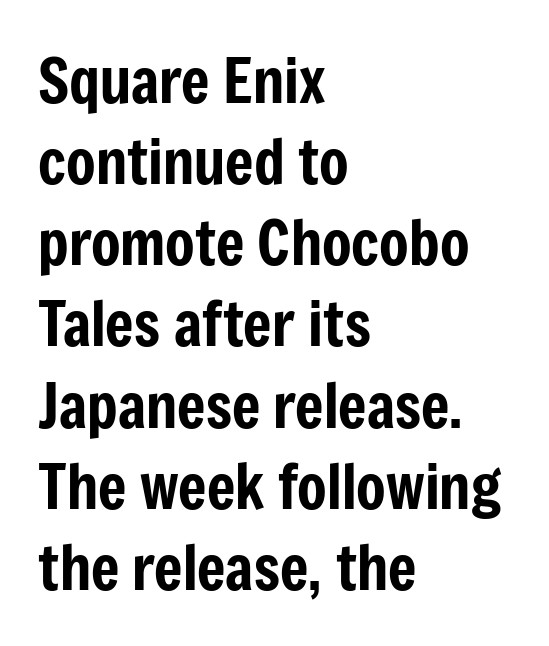
Every stem runs plumb, perpendicular to the baseline. How would I describe the line gaps? Plain and ordinary. Quick note: underline off. Proportional: the letters do not fall into vertical columns.
